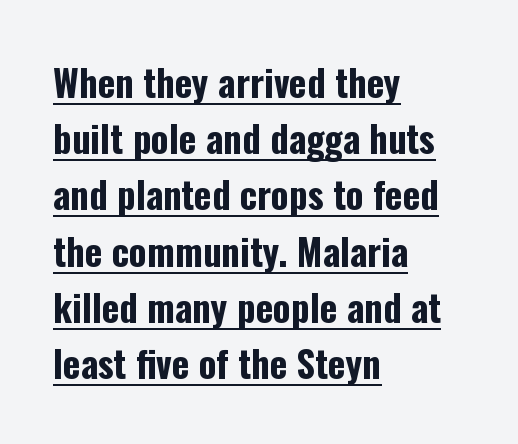
The image shows 37 px bold, condensed sans-serif type, upright; set left-aligned, normal line spacing (1.52x), normal letter spacing, underlined; low stroke contrast and a medium x-height.
